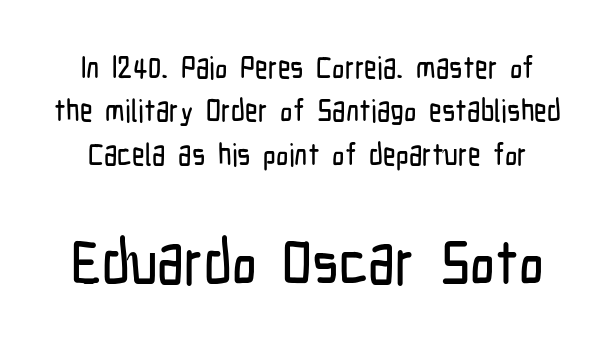
The image shows 62 px condensed sans-serif type, upright; set normal line spacing (1.4x), normal letter spacing, not underlined; the second (bottom) block is 2.0x larger; low stroke contrast and a medium x-height.
